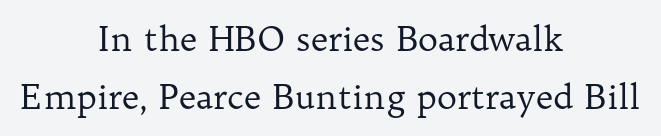
Underline: absent. Is this a fixed-width face? No — the glyphs have proportional, varying widths. The type sits square on the baseline with zero lean. Letterform terminals end in serifs throughout the passage.
